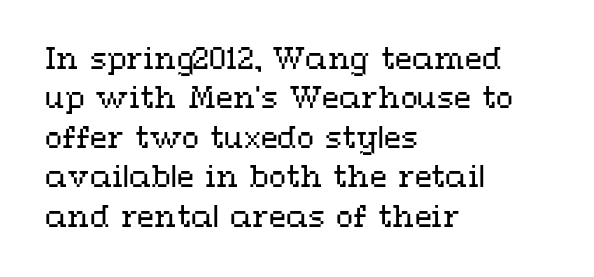
The image shows 28 px regular-weight, wide type, upright; set left-aligned, normal line spacing (1.41x), normal letter spacing, not underlined; medium stroke contrast and a medium x-height.
